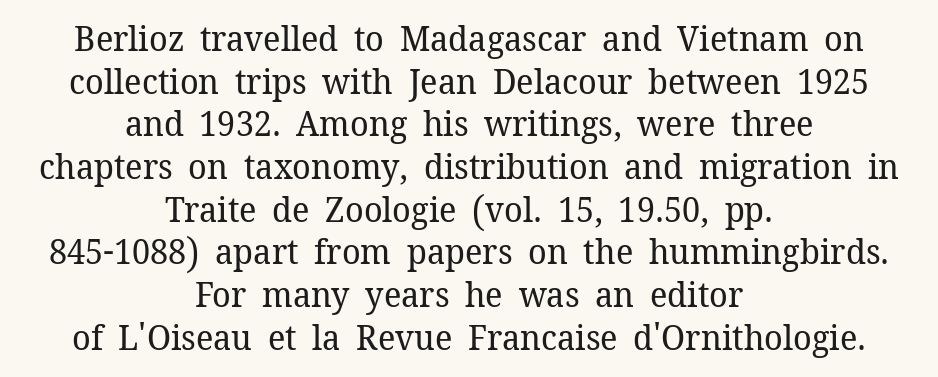
The image shows 35 px regular-weight serif type, upright; set centered, line spacing 1.22x, normal letter spacing, not underlined; low stroke contrast and a medium x-height.
